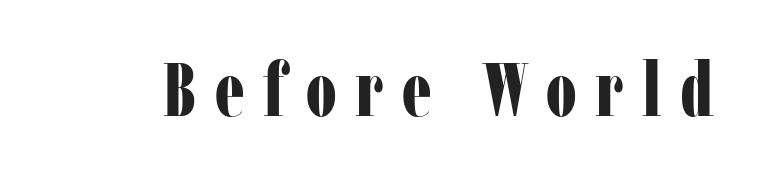
Q: Is the text bold? A: Yes.
Q: Is the text italic (slanted)? A: No, it is upright.
Q: Is the typeface a serif or a sans-serif typeface? A: Serif.
Q: Is the text underlined? A: No.
Q: Is the spacing between letters normal or unusually wide? A: Unusually wide.
Q: Width (condensed, normal, or wide)? A: Condensed.
Q: Stroke contrast? A: Low.
Q: x-height? A: Medium.
Q: Monospaced? A: No.
